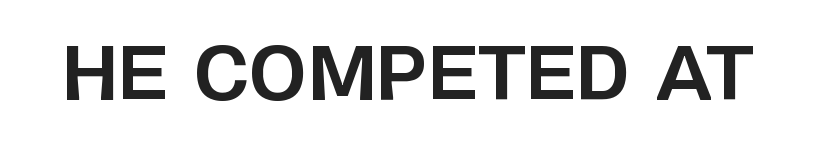
The image shows 74 px bold sans-serif type, upright; set normal letter spacing, not underlined; low stroke contrast and a large x-height.
